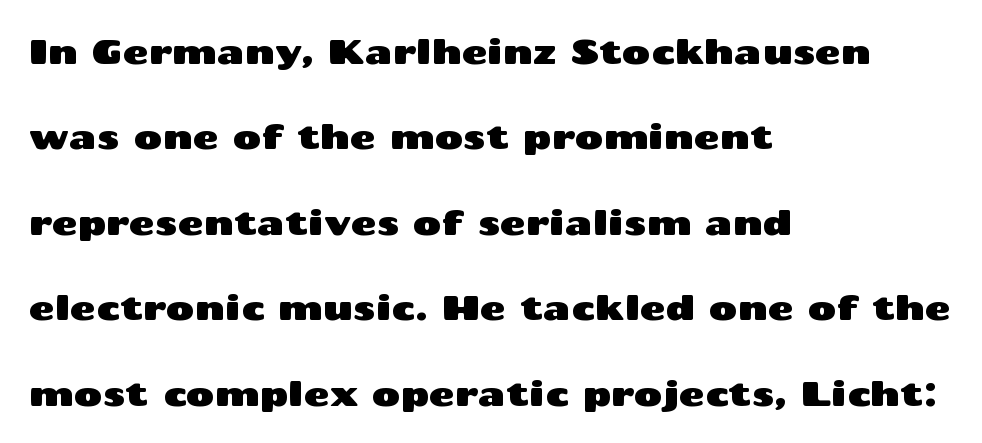
Horizontal bands of white between lines are thick stripes. The baseline area is clear. Caption: multi-line text, flush left, ragged right. Font category for this specimen: sans-serif. Is this a fixed-width face? No — the glyphs have proportional, varying widths. This sample uses an upright cut, with every glyph sitting square on the baseline.
